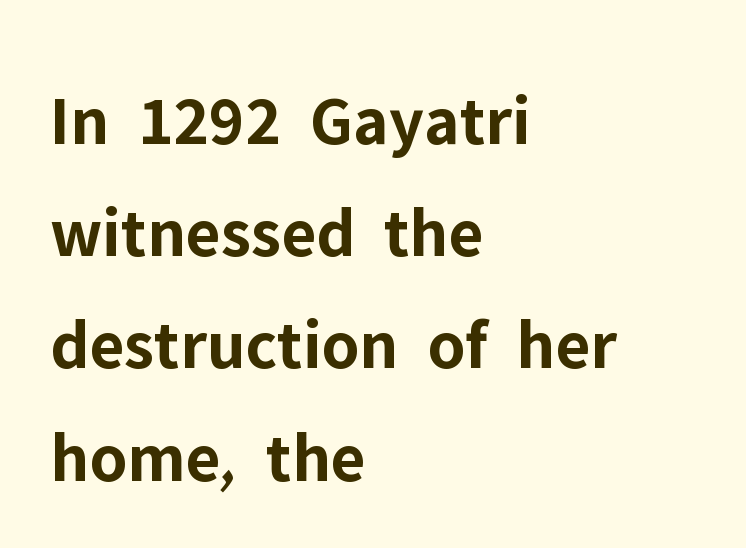
Q: Is the text bold? A: Yes.
Q: Is the text italic (slanted)? A: No, it is upright.
Q: Is the typeface a serif or a sans-serif typeface? A: Sans-serif.
Q: Is the text underlined? A: No.
Q: How is the paragraph aligned? A: Left-aligned.
Q: Is the spacing between letters normal or unusually wide? A: Normal.
Q: Is the spacing between lines tight, normal or loose? A: Normal.
Q: Width (condensed, normal, or wide)? A: Normal.
Q: Stroke contrast? A: Low.
Q: x-height? A: Medium.
Q: Monospaced? A: No.
